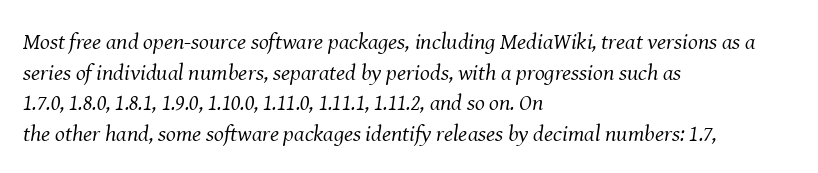
{"italic": "yes", "lean": "right", "slant_degrees": 8, "bold": "no", "underline": "no", "align": "left", "line_spacing": "normal", "line_spacing_ratio": 1.33, "letter_spacing": "normal", "letter_spacing_em": 0.0, "glyph_px": 23}
